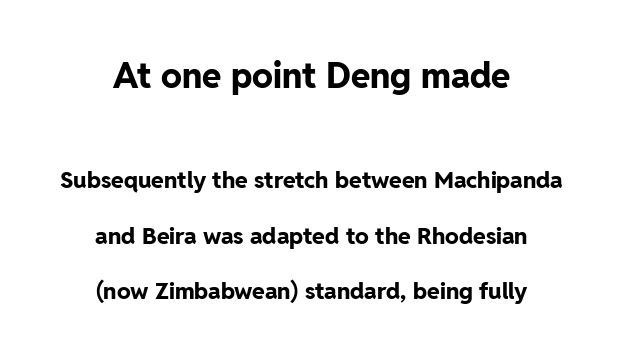
The image shows 35 px bold sans-serif type, upright; set centered, loose line spacing (2.41x), normal letter spacing, not underlined; the first (top) block is 1.52x larger; low stroke contrast and a medium x-height.
